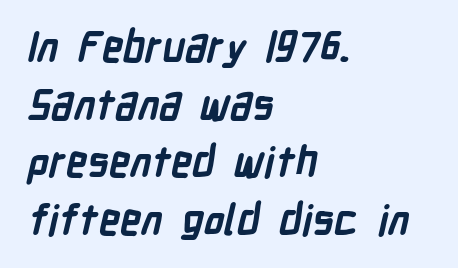
The image shows 42 px semibold, condensed sans-serif type; set left-aligned, normal line spacing (1.37x), normal letter spacing, not underlined; low stroke contrast and a medium x-height.
